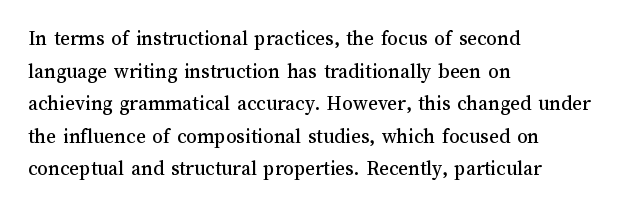
The line-height multiplier appears to be the usual default. Posture: straight, roman, zero tilt. This sample uses plain, unmodified letter spacing. No word sits above an underline.
